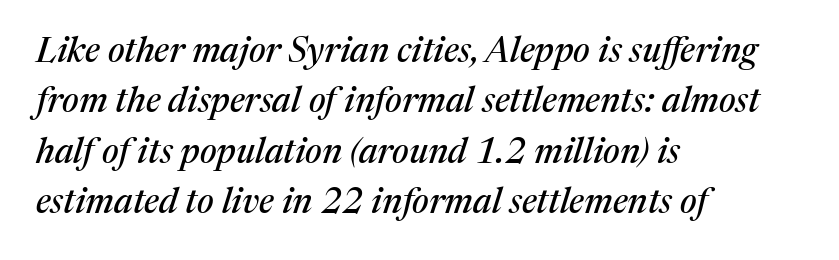
Q: Is the text italic (slanted)? A: Yes, it leans right by about 17 degrees.
Q: Is the typeface a serif or a sans-serif typeface? A: Serif.
Q: Is the text underlined? A: No.
Q: How is the paragraph aligned? A: Left-aligned.
Q: Is the spacing between letters normal or unusually wide? A: Normal.
Q: Is the spacing between lines tight, normal or loose? A: Normal.
Q: Width (condensed, normal, or wide)? A: Normal.
Q: Stroke contrast? A: Medium.
Q: x-height? A: Medium.
Q: Monospaced? A: No.
